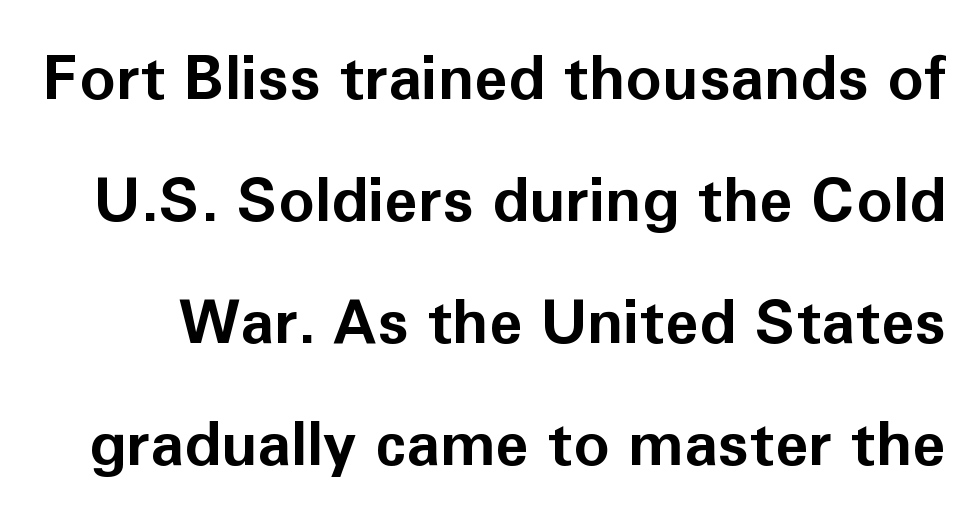
Q: Is the text bold? A: Yes.
Q: Is the text italic (slanted)? A: No, it is upright.
Q: Is the typeface a serif or a sans-serif typeface? A: Sans-serif.
Q: Is the text underlined? A: No.
Q: Is the spacing between letters normal or unusually wide? A: Normal.
Q: Is the spacing between lines tight, normal or loose? A: Loose.
Q: Width (condensed, normal, or wide)? A: Normal.
Q: Stroke contrast? A: Low.
Q: x-height? A: Medium.
Q: Monospaced? A: No.
